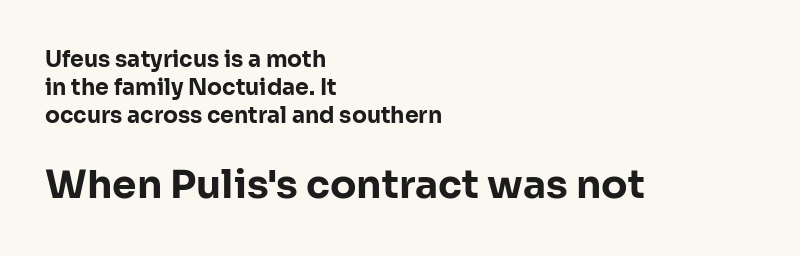
The image shows 39 px bold sans-serif type, upright; set left-aligned, normal line spacing (1.27x), normal letter spacing, not underlined; the second (bottom) block is 1.77x larger; low stroke contrast and a medium x-height.
